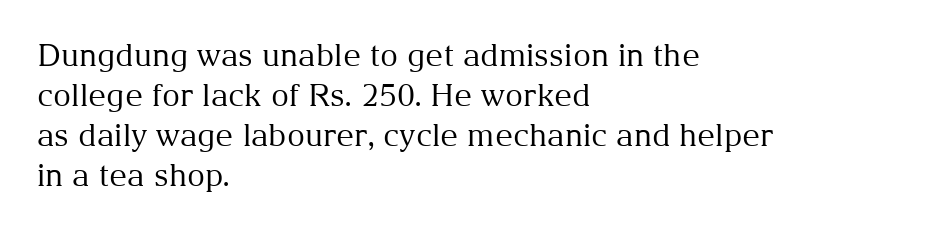
The image shows 31 px regular-weight serif type, upright; set left-aligned, normal line spacing (1.29x), normal letter spacing, not underlined; medium stroke contrast and a medium x-height.
